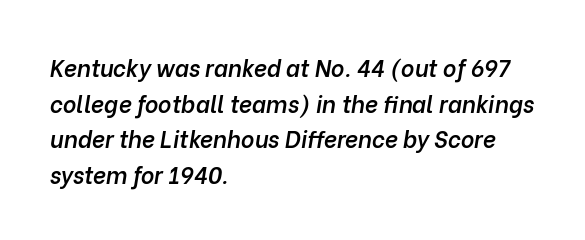
Quick note: italic. In terms of weight, the rendering is demibold, just under bold. Compared with typical body copy, the letter spacing here is the same. The space directly below the letters is spotless.
